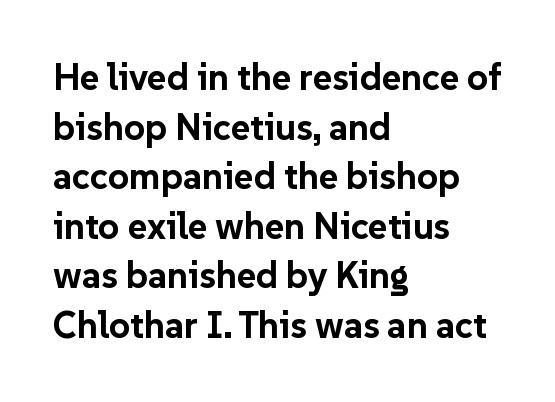
Q: Is the text bold? A: Yes.
Q: Is the text italic (slanted)? A: No, it is upright.
Q: Is the typeface a serif or a sans-serif typeface? A: Sans-serif.
Q: Is the text underlined? A: No.
Q: How is the paragraph aligned? A: Left-aligned.
Q: Is the spacing between letters normal or unusually wide? A: Normal.
Q: Is the spacing between lines tight, normal or loose? A: Normal.
Q: Width (condensed, normal, or wide)? A: Normal.
Q: Stroke contrast? A: Low.
Q: x-height? A: Medium.
Q: Monospaced? A: No.
